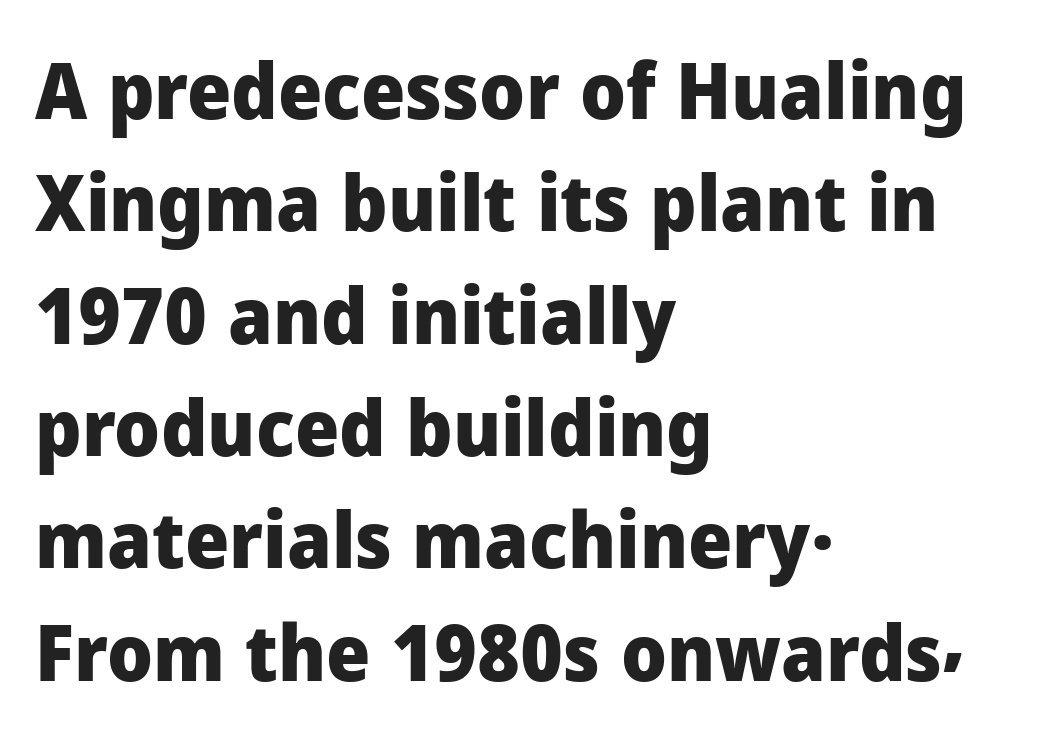
The image shows 78 px heavy sans-serif type, upright; set left-aligned, normal line spacing (1.44x), normal letter spacing, not underlined; low stroke contrast and a medium x-height.
